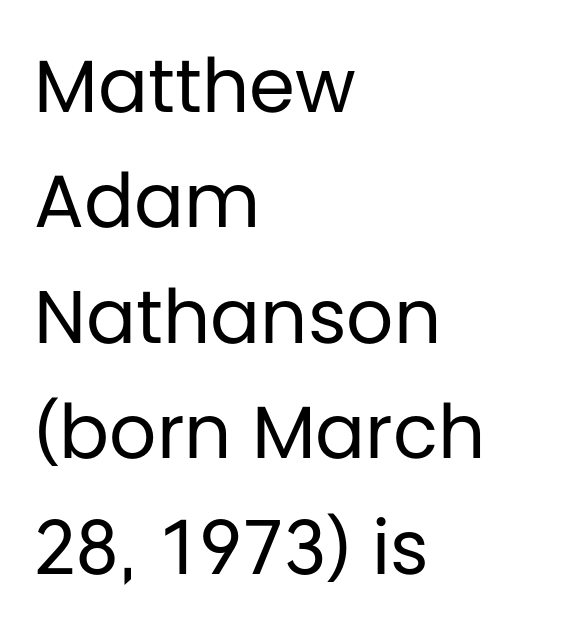
{"serif": "no", "italic": "no", "bold": "no", "weight": "regular", "width": "normal", "stroke_contrast": "low", "x_height": "large", "monospaced": "no", "underline": "no", "align": "left", "line_spacing": "normal", "line_spacing_ratio": 1.56, "letter_spacing": "normal", "letter_spacing_em": 0.0, "glyph_px": 74}
